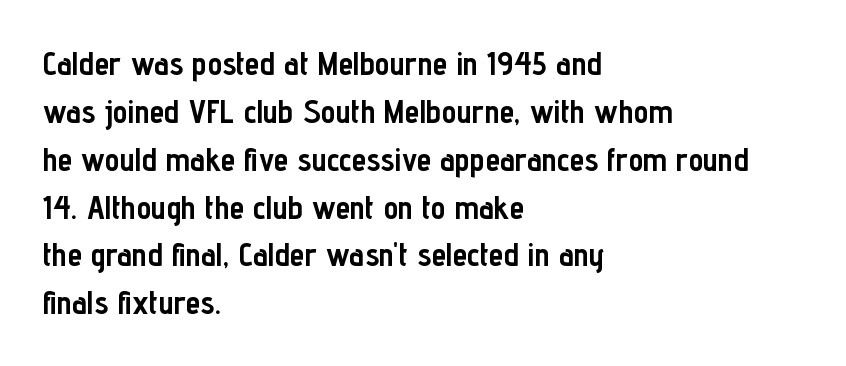
{"serif": "no", "italic": "no", "bold": "yes", "weight": "semibold", "width": "condensed", "stroke_contrast": "low", "x_height": "medium", "monospaced": "no", "underline": "no", "align": "left", "line_spacing": "normal", "line_spacing_ratio": 1.45, "letter_spacing": "normal", "letter_spacing_em": 0.0, "glyph_px": 33}
